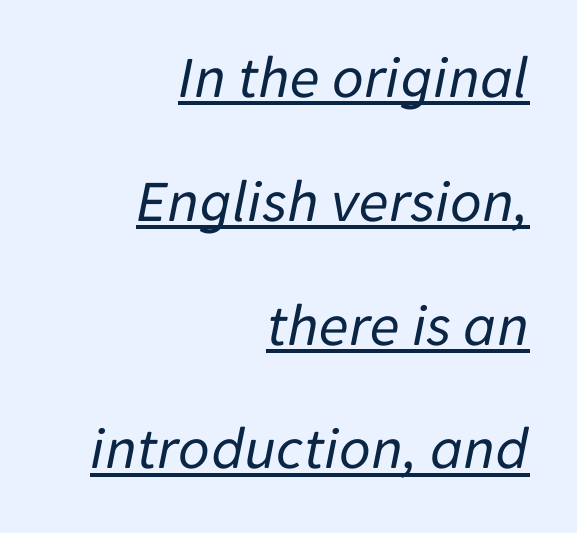
The image shows 61 px regular-weight type, italic (leaning right); set right-aligned, loose line spacing (2.03x), normal letter spacing, underlined; low stroke contrast and a medium x-height.
